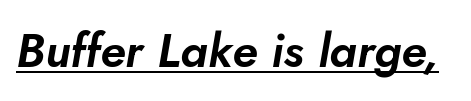
Q: Is the text italic (slanted)? A: Yes, it leans right by about 5 degrees.
Q: Is the text underlined? A: Yes.
Q: Is the spacing between letters normal or unusually wide? A: Normal.
Q: Width (condensed, normal, or wide)? A: Normal.
Q: Stroke contrast? A: Low.
Q: x-height? A: Small.
Q: Monospaced? A: No.
